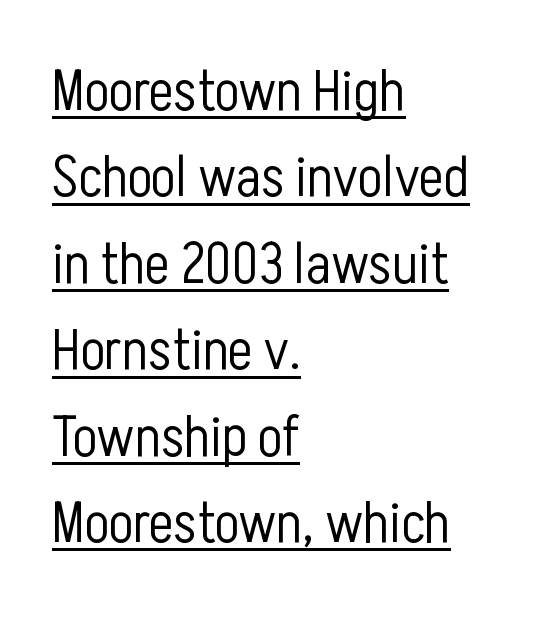
The image shows 58 px light, condensed sans-serif type, upright; set left-aligned, normal line spacing (1.49x), normal letter spacing, underlined; low stroke contrast and a medium x-height.
